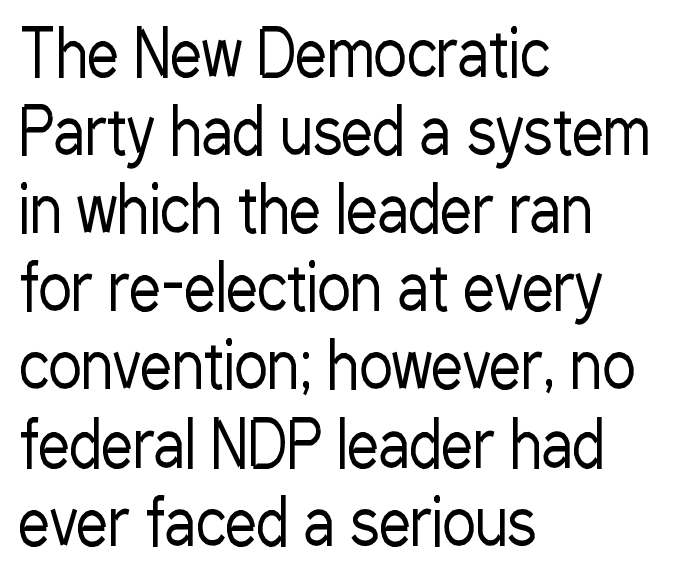
Proportional: the letters do not fall into vertical columns. The compositor pushed each line to the left boundary. The strip under each line holds only bare page. Regarding serifs, this sample does without them. The cut favours lightness, reaching ordinary text weight at its darkest.
